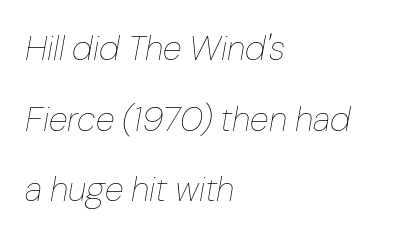
Q: Is the text bold? A: No.
Q: Is the text italic (slanted)? A: Yes, it leans right by about 10 degrees.
Q: Is the text underlined? A: No.
Q: How is the paragraph aligned? A: Left-aligned.
Q: Is the spacing between letters normal or unusually wide? A: Normal.
Q: Is the spacing between lines tight, normal or loose? A: Loose.
Q: Width (condensed, normal, or wide)? A: Normal.
Q: Stroke contrast? A: Low.
Q: x-height? A: Medium.
Q: Monospaced? A: No.
